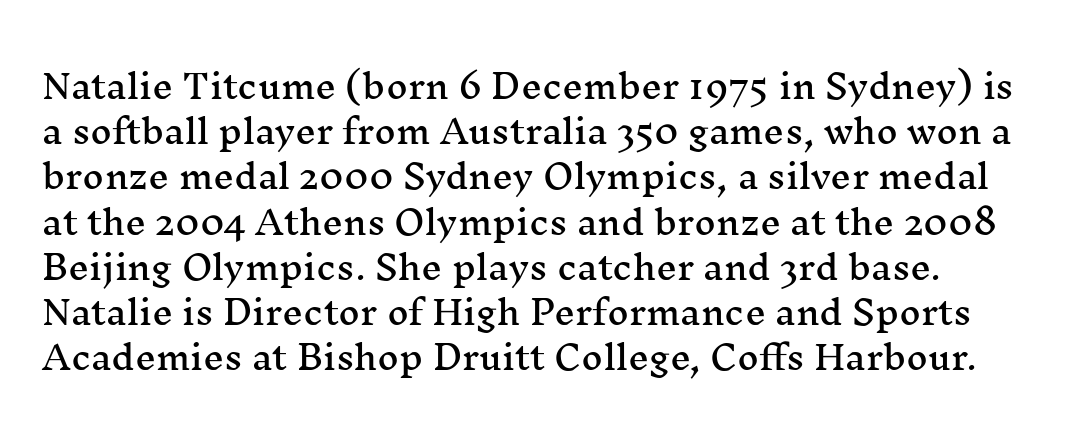
{"serif": "yes", "italic": "no", "width": "wide", "stroke_contrast": "medium", "x_height": "medium", "monospaced": "no", "underline": "no", "line_spacing": "normal", "line_spacing_ratio": 1.37, "letter_spacing": "normal", "letter_spacing_em": 0.0, "glyph_px": 33}
